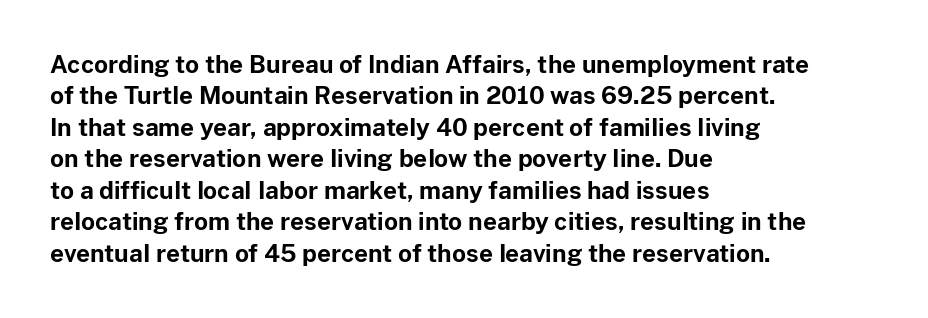
The image shows 24 px bold type, upright; set left-aligned, normal line spacing (1.31x), normal letter spacing, not underlined.
